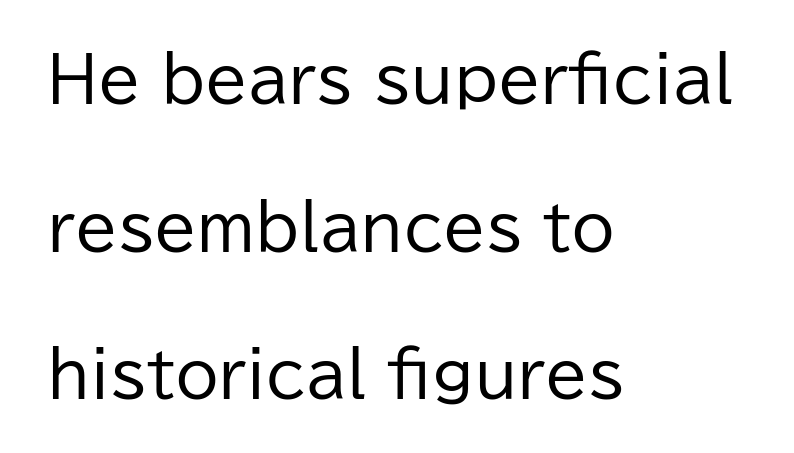
Is this a fixed-width face? No — the glyphs have proportional, varying widths. Letters have the restrained weight of plain body copy at most. This rendering features lettering with no underline. Look at the bottom of the vertical strokes: they stop flat, with no serifs. Left-aligned paragraph, ragged on the right. This block would shrink considerably if given ordinary leading; it's expanded now.
